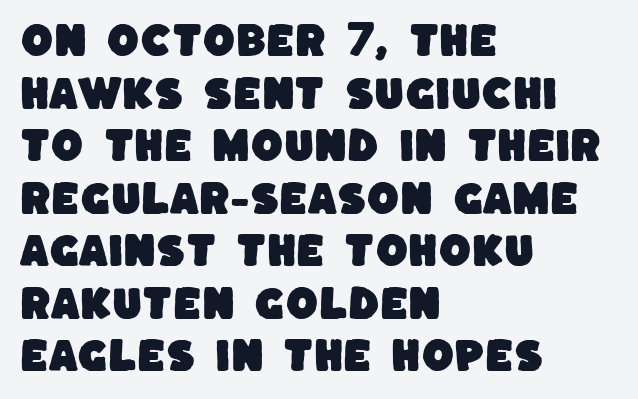
{"serif": "no", "width": "normal", "stroke_contrast": "low", "x_height": "large", "monospaced": "no", "underline": "no", "align": "left", "line_spacing": "normal", "line_spacing_ratio": 1.42, "letter_spacing": "normal", "letter_spacing_em": 0.0, "glyph_px": 37}
